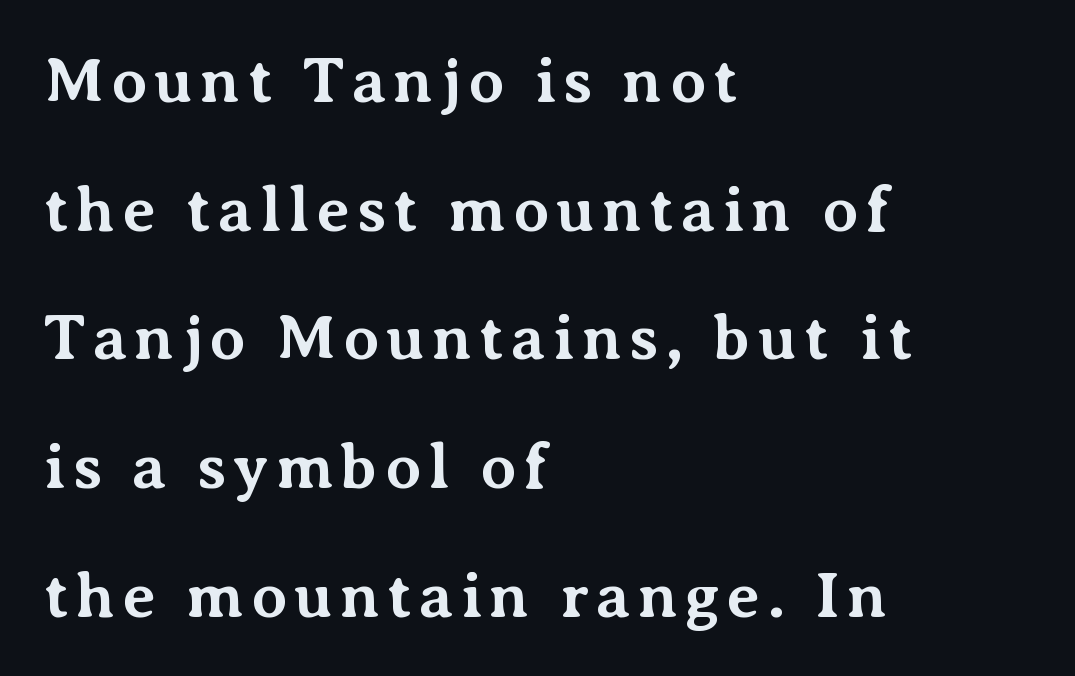
Note the varied advance widths — an 'i' is clearly narrower than an 'm'. Does the copy run flush right? No — it runs flush left. Heft: maximum for text — a bold. When letters stand straight like this, we call the style roman or upright. Decoration check: the copy has no underline. Stroke terminals: seriffed.
